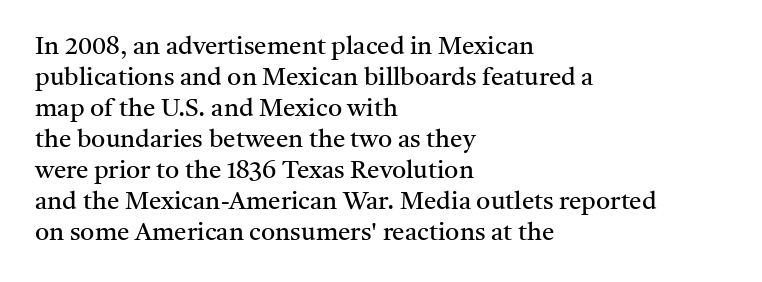
The image shows 25 px text type, upright; set left-aligned, line spacing 1.24x, normal letter spacing, not underlined.
